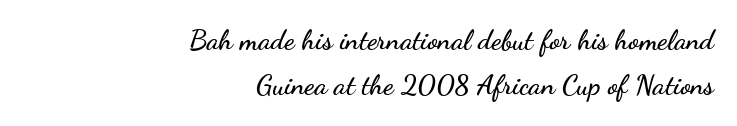
The image shows 28 px wide sans-serif type; set right-aligned, normal line spacing (1.62x), normal letter spacing, not underlined; low stroke contrast and a small x-height.
